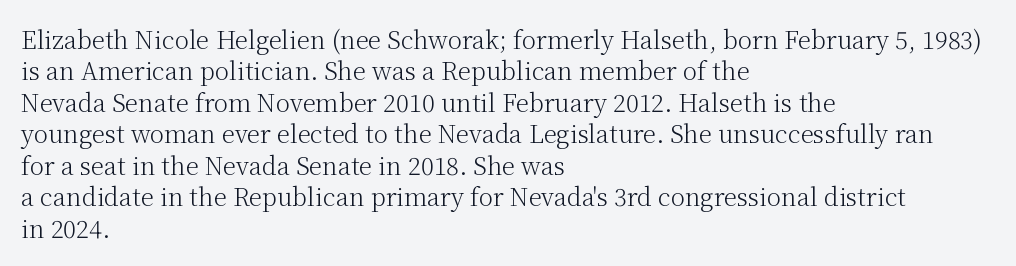
{"italic": "no", "bold": "no", "underline": "no", "align": "left", "line_spacing": "normal", "line_spacing_ratio": 1.31, "letter_spacing": "normal", "letter_spacing_em": 0.0, "glyph_px": 24}
